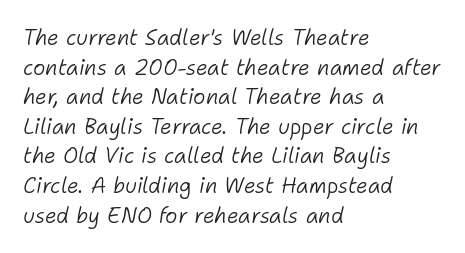
The image shows 21 px text type, italic (leaning right); set left-aligned, normal line spacing (1.41x), normal letter spacing, not underlined.
